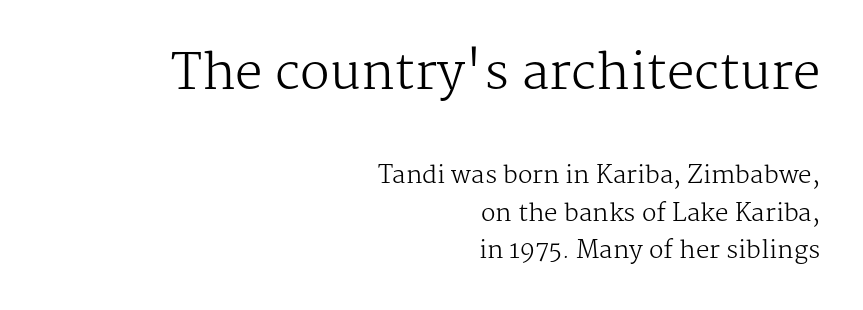
These lines are rendered in a variable-pitch font. Look at the bottom of the vertical strokes: they flare into serifs here. Each word holds together tightly as a unit, with standard inter-letter gaps. The ragged edge is on the left, which tells us the setting is flush right. In this sample the first text group is rendered at the bigger scale. Weight: in the light-to-regular range.
